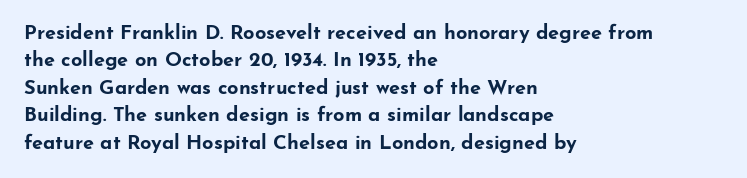
Here the glyphs are tracked normally, forming tight word shapes. The lettering stays uniformly vertical, giving the passage a roman look. The strokes are fattened all the way to bold. This sample keeps an unexceptional amount of space between lines. Underline: absent.
